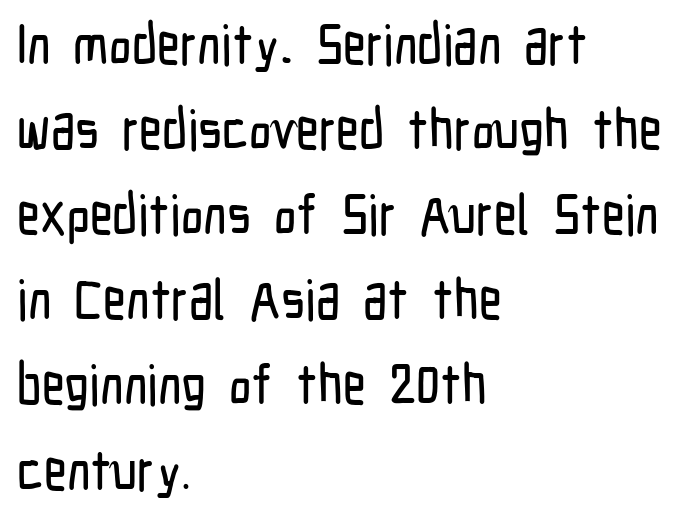
The image shows 56 px condensed sans-serif type, upright; set left-aligned, normal line spacing (1.52x), normal letter spacing, not underlined; low stroke contrast and a medium x-height.
